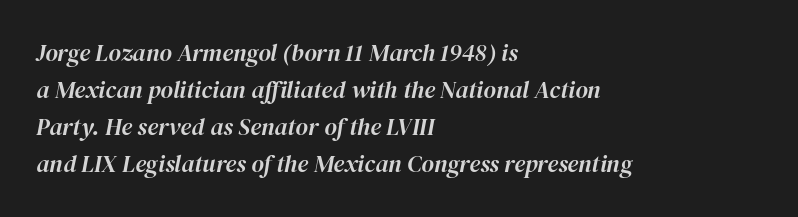
The image shows 24 px text type, italic (leaning right); set left-aligned, normal line spacing (1.54x), normal letter spacing, not underlined.
